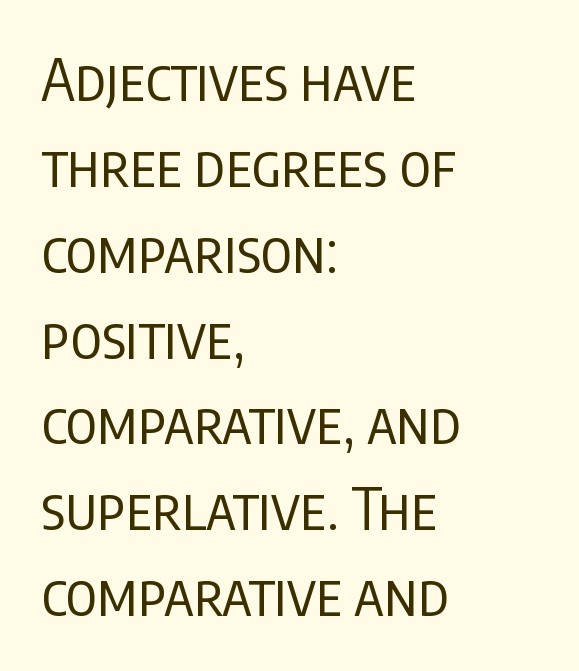
The image shows 58 px regular-weight, condensed sans-serif type, upright; set left-aligned, normal line spacing (1.48x), normal letter spacing, not underlined; low stroke contrast and a large x-height.
